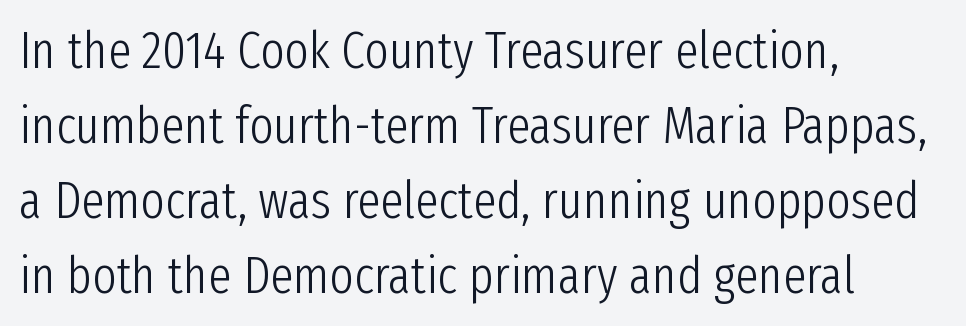
A typesetter would label this face a sans. Stroke thickness stays within the range of a standard reading face or lighter. This rendering features lettering with no underline. Where is the straight margin? On the left. Italic? Not at all — the glyphs are vertical. Each new line begins a customary step beneath the previous one.
